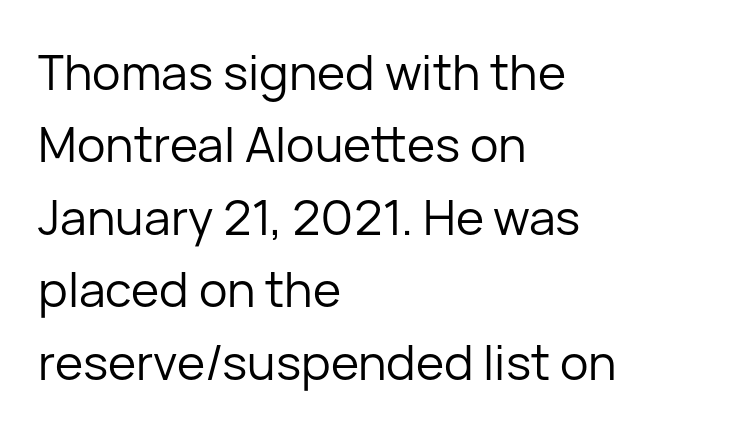
Q: Is the text bold? A: No.
Q: Is the text italic (slanted)? A: No, it is upright.
Q: Is the typeface a serif or a sans-serif typeface? A: Sans-serif.
Q: Is the text underlined? A: No.
Q: How is the paragraph aligned? A: Left-aligned.
Q: Is the spacing between letters normal or unusually wide? A: Normal.
Q: Is the spacing between lines tight, normal or loose? A: Normal.
Q: Width (condensed, normal, or wide)? A: Normal.
Q: Stroke contrast? A: Low.
Q: x-height? A: Medium.
Q: Monospaced? A: No.
